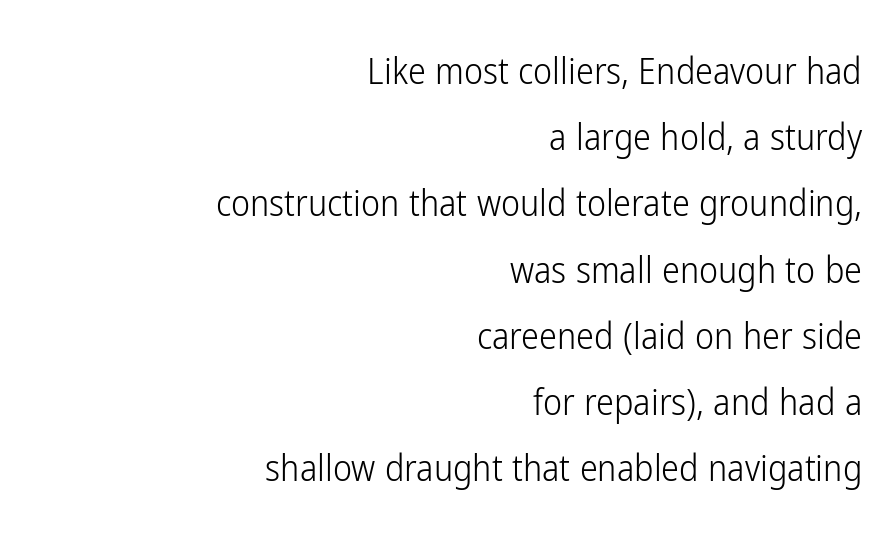
The image shows 36 px light, condensed sans-serif type, upright; set right-aligned, line spacing 1.84x, normal letter spacing, not underlined; low stroke contrast and a medium x-height.
